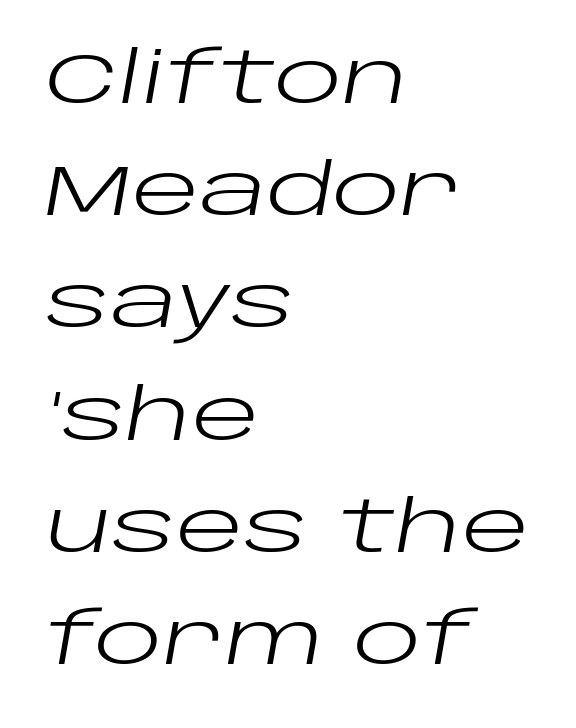
The line texture is even and compact thanks to regular tracking. Stroke thickness stays within the range of a standard reading face or lighter. Looks like regular typesetting: each glyph gets only the width it needs. The rag falls on the right side of this text block. When letters slant like this, we call the style italic. The passage shown stacks its lines at a standard gap.
